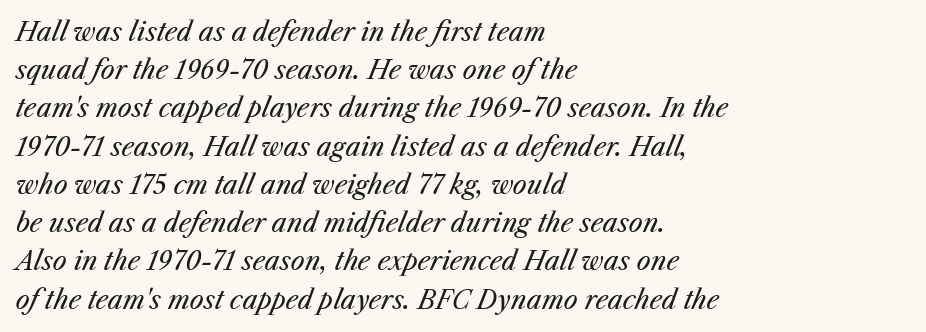
The image shows 25 px text type, italic (leaning right); set left-aligned, normal line spacing (1.53x), normal letter spacing, not underlined.
